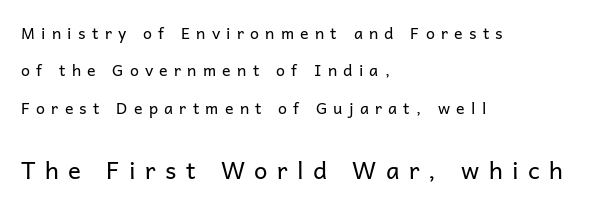
Q: Is the text bold? A: No.
Q: Is the text italic (slanted)? A: No, it is upright.
Q: Is the text underlined? A: No.
Q: How is the paragraph aligned? A: Left-aligned.
Q: Is the spacing between letters normal or unusually wide? A: Unusually wide.
Q: Is the spacing between lines tight, normal or loose? A: Loose.
Q: Which block of text is set in a larger size, the first (top) or the second (bottom)? A: The second (bottom) one.
